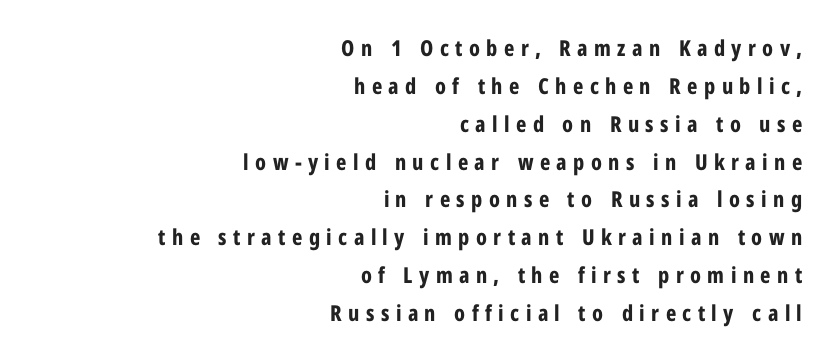
The image shows 22 px bold type, upright; set right-aligned, line spacing 1.72x, unusually wide letter spacing (+0.29 em), not underlined.
